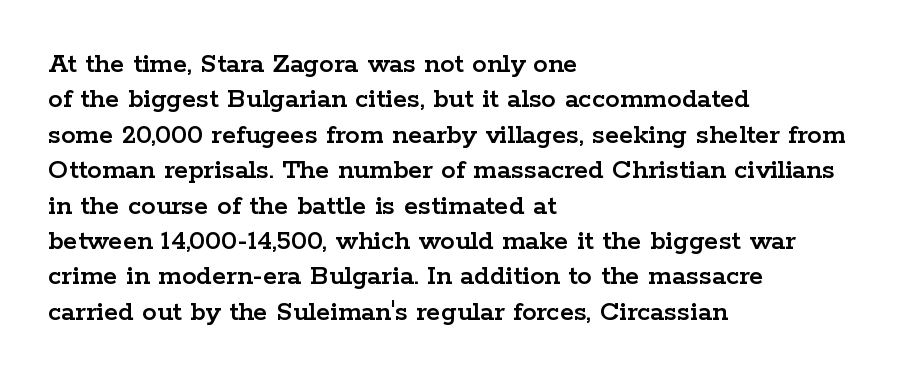
{"serif": "yes", "italic": "no", "width": "wide", "stroke_contrast": "low", "x_height": "medium", "monospaced": "no", "underline": "no", "align": "left", "line_spacing_ratio": 1.22, "letter_spacing": "normal", "letter_spacing_em": 0.0, "glyph_px": 29}
